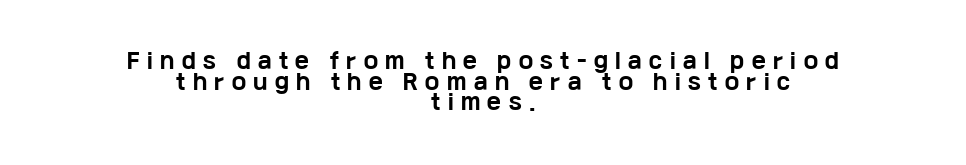
The image shows 21 px bold type, upright; set centered, tight line spacing (0.98x), unusually wide letter spacing (+0.36 em), not underlined.
